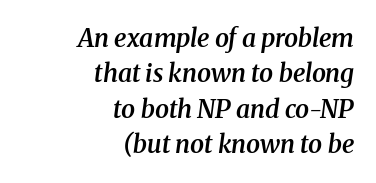
The specimen omits any rule beneath the text block's lines. Rendered with sloped, italic letterforms. Rows of type keep a routine distance in the vertical direction. The lines are quadded right.
